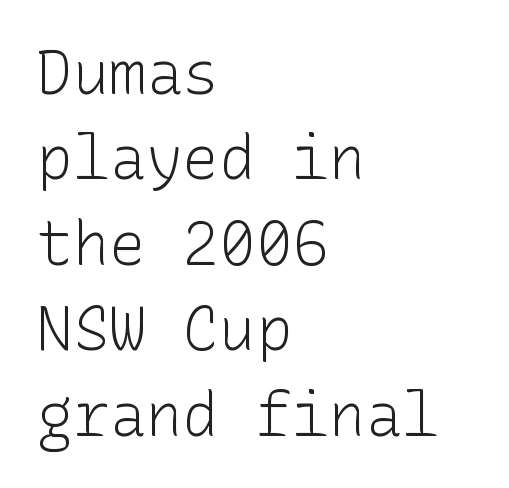
Q: Is the text bold? A: No.
Q: Is the text italic (slanted)? A: No, it is upright.
Q: Is the typeface a serif or a sans-serif typeface? A: Sans-serif.
Q: Is the text underlined? A: No.
Q: How is the paragraph aligned? A: Left-aligned.
Q: Is the spacing between letters normal or unusually wide? A: Normal.
Q: Is the spacing between lines tight, normal or loose? A: Normal.
Q: Width (condensed, normal, or wide)? A: Normal.
Q: Stroke contrast? A: Low.
Q: x-height? A: Medium.
